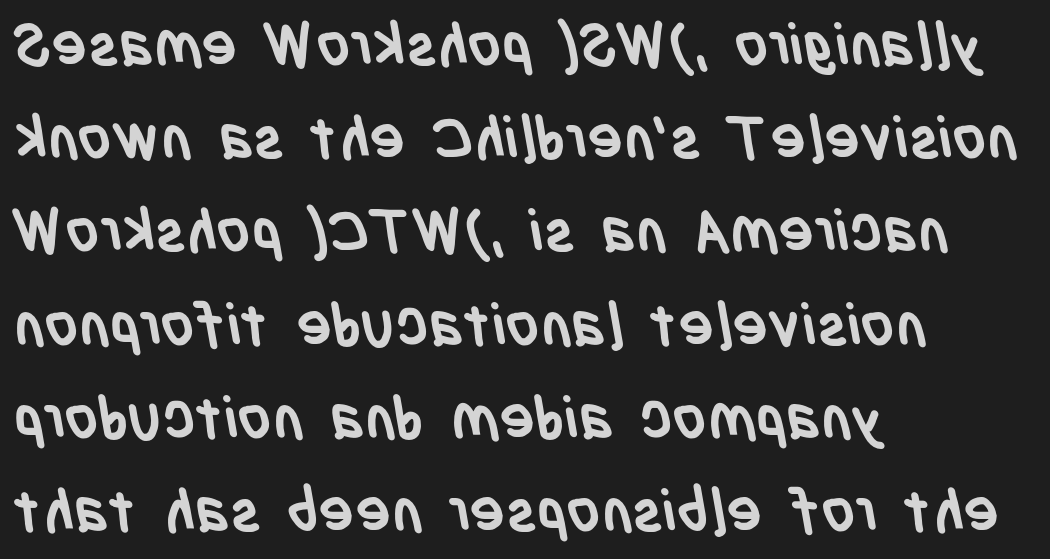
The designer left line spacing at the default. Glance below the letters and you will spot only blank space. No feet cap the strokes, marking this as sans-serif type. No extra tracking has been applied to these lines. Typeset ragged right — the left edge is the straight one. On the weight axis this lands at bold, roughly 700.
